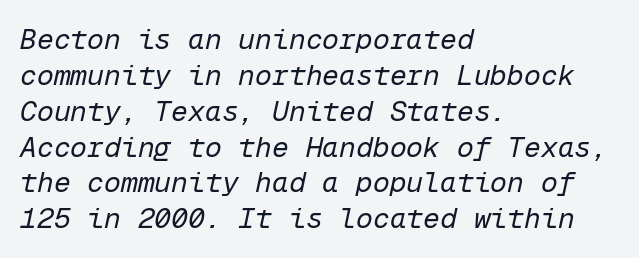
The baseline area is clear. These lines sit exactly where default settings would place them. The lettering tilts uniformly, giving the passage an italic look. Nothing unusual about the tracking: characters are spaced as the font intends. You could count columns in this text — the font is strictly monospaced.
